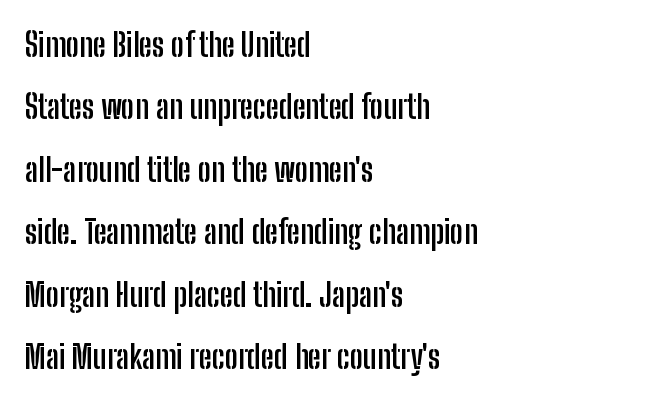
Each letter keeps its own natural width here, so spacing adapts to shape. The space beneath each line is pristine and unruled. Standard letterfit; no display-style spreading of the glyphs. The lines in this sample share a left origin and differ only in where they stop. Strong, thick strokes mark this as bold type.
